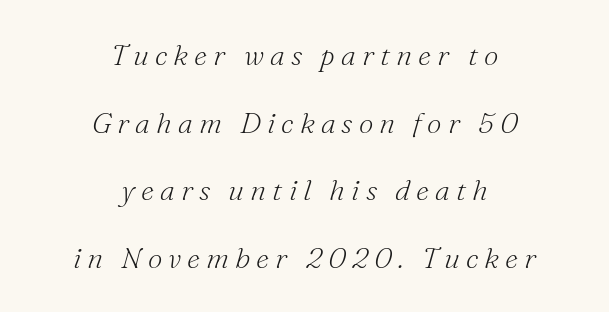
{"serif": "yes", "italic": "yes", "lean": "right", "slant_degrees": 16, "bold": "no", "weight": "light", "width": "normal", "stroke_contrast": "medium", "x_height": "small", "monospaced": "no", "underline": "no", "align": "center", "line_spacing": "loose", "line_spacing_ratio": 2.33, "letter_spacing": "wide", "letter_spacing_em": 0.21, "glyph_px": 29}
